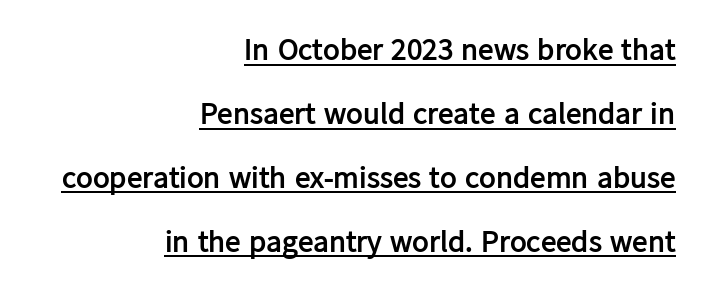
Q: Is the text bold? A: Yes.
Q: Is the text italic (slanted)? A: No, it is upright.
Q: Is the typeface a serif or a sans-serif typeface? A: Sans-serif.
Q: Is the text underlined? A: Yes.
Q: How is the paragraph aligned? A: Right-aligned.
Q: Is the spacing between letters normal or unusually wide? A: Normal.
Q: Is the spacing between lines tight, normal or loose? A: Loose.
Q: Width (condensed, normal, or wide)? A: Normal.
Q: Stroke contrast? A: Low.
Q: x-height? A: Medium.
Q: Monospaced? A: No.
